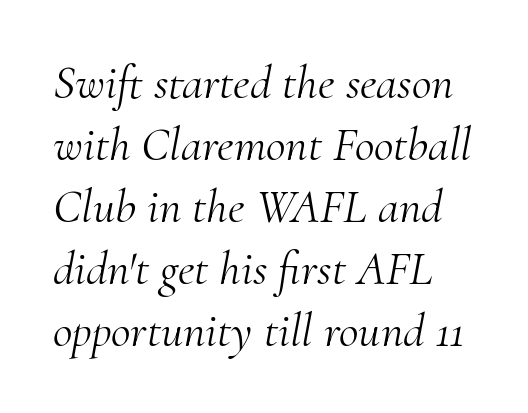
{"serif": "yes", "italic": "yes", "lean": "right", "slant_degrees": 10, "bold": "no", "weight": "light", "width": "normal", "stroke_contrast": "medium", "x_height": "small", "monospaced": "no", "underline": "no", "align": "left", "line_spacing": "normal", "line_spacing_ratio": 1.29, "letter_spacing": "normal", "letter_spacing_em": 0.0, "glyph_px": 48}
